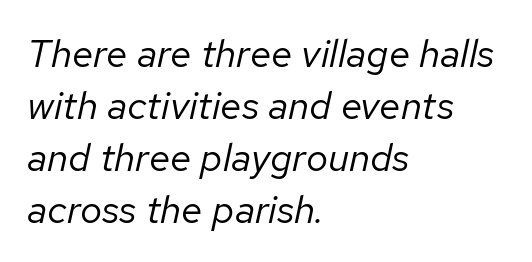
The image shows 39 px regular-weight type, italic (leaning right); set left-aligned, normal line spacing (1.33x), normal letter spacing, not underlined; low stroke contrast and a medium x-height.
